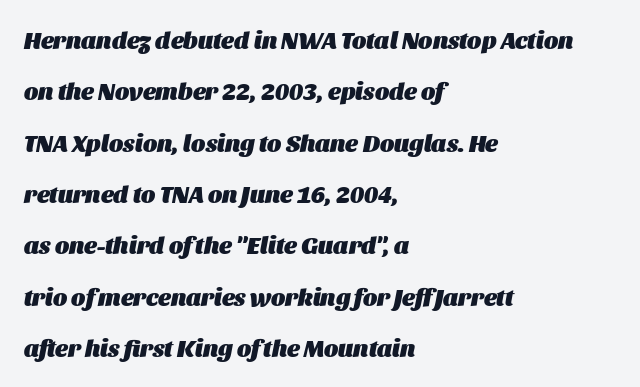
{"italic": "yes", "lean": "right", "slant_degrees": 11, "bold": "yes", "underline": "no", "align": "left", "line_spacing": "loose", "line_spacing_ratio": 2.14, "letter_spacing": "normal", "letter_spacing_em": 0.0, "glyph_px": 24}
